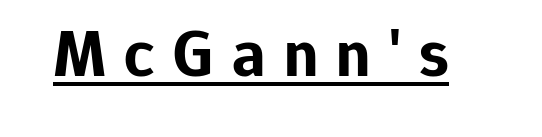
This sample has the flowing, uneven cadence of proportional lettering. Quick note: not italic, upright. The rendering uses a bold face; every stroke is thick and dark. The typeface chosen for these lines omits serifs. Look at the tracking — it's clearly loosened, letters drifting apart.
